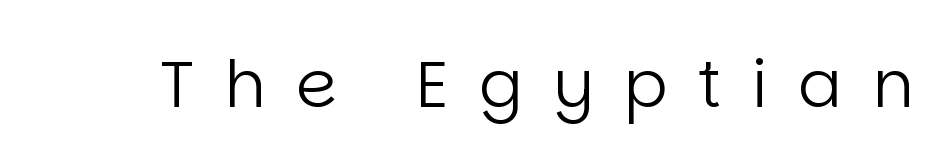
Italic? Not at all — the glyphs are vertical. The typeface chosen for these lines omits serifs. The passage shown has open, widely tracked lettering throughout. Think standard paragraph weight, or any step lighter than that.
